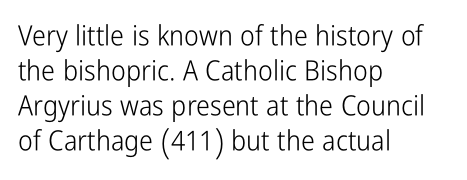
The image shows 28 px light, condensed sans-serif type, upright; set left-aligned, normal line spacing (1.25x), normal letter spacing, not underlined; low stroke contrast and a medium x-height.
